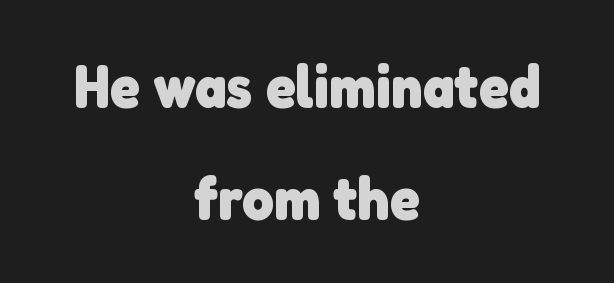
Is the block centered? Yes — each line is placed symmetrically about the middle. In terms of weight, the rendering is a true, heavy bold. You can tell from the bare stems that sans-serif type was used. The letters advance in unequal steps, a hallmark of proportional type.
